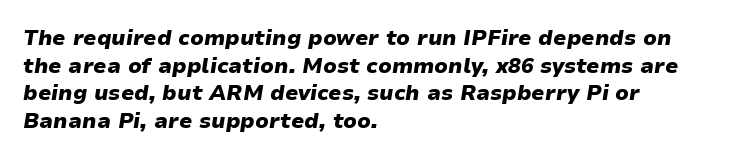
{"italic": "yes", "lean": "right", "slant_degrees": 9, "bold": "yes", "underline": "no", "align": "left", "line_spacing": "normal", "line_spacing_ratio": 1.32, "letter_spacing": "normal", "letter_spacing_em": 0.0, "glyph_px": 21}
